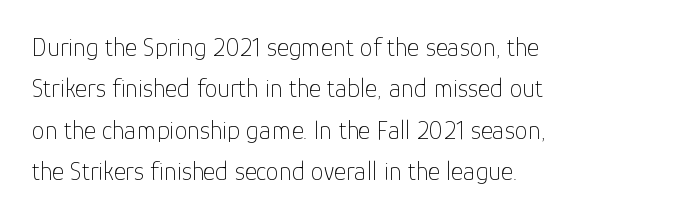
Each stroke keeps to a modest, everyday thickness or less. Whoever set this chose a conventional vertical rhythm. Caption: multi-line text, flush left, ragged right. Underlining? Definitely not there.
